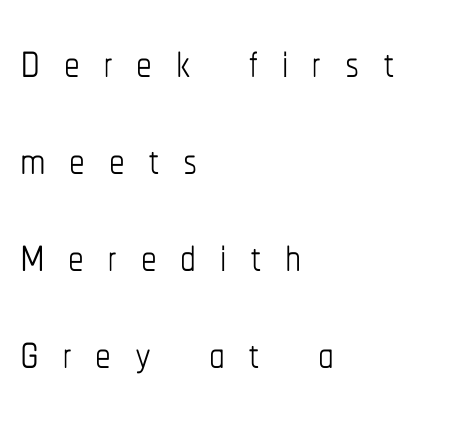
The image shows 63 px thin, condensed type, upright; set left-aligned, normal line spacing (1.54x), unusually wide letter spacing (+0.37 em), not underlined; low stroke contrast and a medium x-height.
